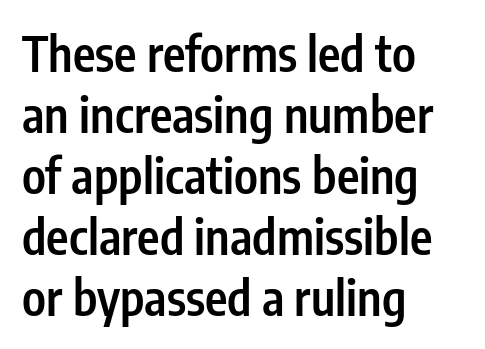
{"serif": "no", "italic": "no", "bold": "semi", "weight": "semibold", "width": "condensed", "stroke_contrast": "low", "x_height": "medium", "monospaced": "no", "underline": "no", "align": "left", "line_spacing": "normal", "line_spacing_ratio": 1.27, "letter_spacing": "normal", "letter_spacing_em": 0.0, "glyph_px": 48}
